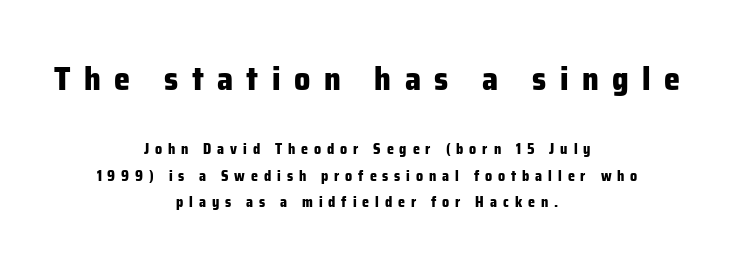
Q: Is the text bold? A: Yes.
Q: Is the text italic (slanted)? A: No, it is upright.
Q: Is the typeface a serif or a sans-serif typeface? A: Sans-serif.
Q: Is the text underlined? A: No.
Q: How is the paragraph aligned? A: Centered.
Q: Is the spacing between letters normal or unusually wide? A: Unusually wide.
Q: Which block of text is set in a larger size, the first (top) or the second (bottom)? A: The first (top) one.
Q: Width (condensed, normal, or wide)? A: Normal.
Q: Stroke contrast? A: Low.
Q: x-height? A: Medium.
Q: Monospaced? A: No.
